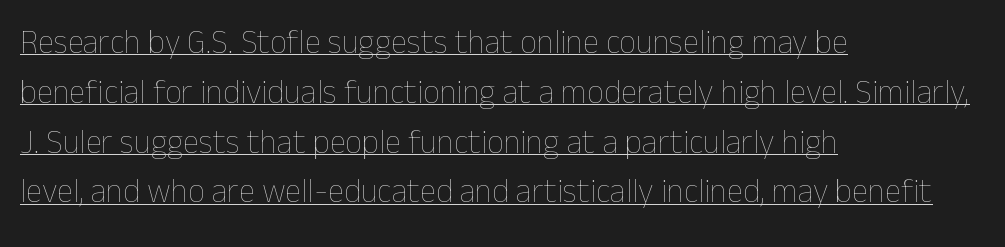
{"italic": "no", "bold": "no", "weight": "thin", "width": "normal", "stroke_contrast": "low", "x_height": "medium", "monospaced": "no", "underline": "yes", "align": "left", "line_spacing": "normal", "line_spacing_ratio": 1.51, "letter_spacing": "normal", "letter_spacing_em": 0.0, "glyph_px": 33}
